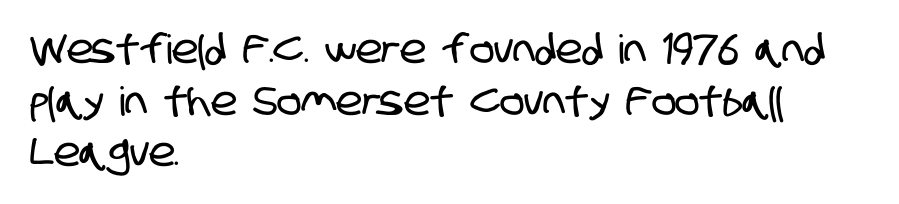
Reading down the block, your eye returns to a fixed left position each line. Bare-footed words on every line. If you measured baseline to baseline, you'd find a middling distance. Nothing sits at the stroke ends, so this counts as sans-serif. You could not count columns in this text — the font is proportionally spaced. The tracking reads as untouched default to a designer's eye.
